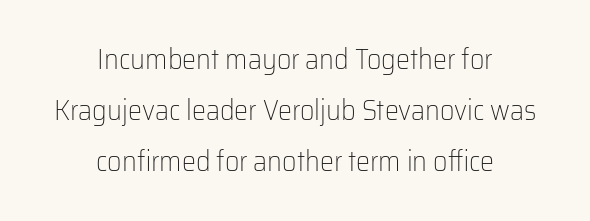
The face used here is a sans, in the tradition of grotesques and geometrics. The rendering uses natural spacing where letterforms have individual widths. Every row of glyphs is offset so its center matches the block's center. Anything drawn beneath the words? Only blank space. Every stem runs plumb, perpendicular to the baseline. Weight: not bold — regular or lighter.
